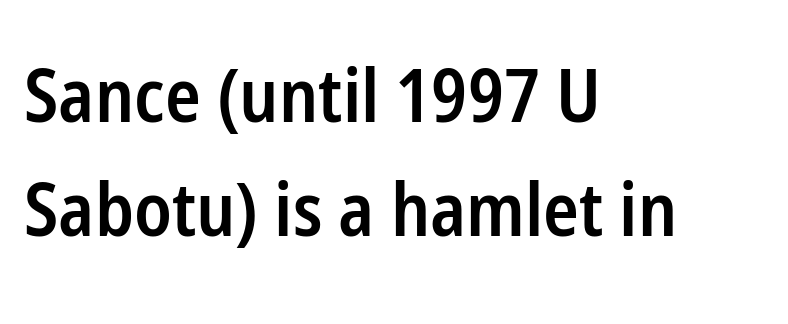
{"serif": "no", "italic": "no", "bold": "semi", "weight": "semibold", "width": "condensed", "stroke_contrast": "low", "x_height": "medium", "monospaced": "no", "underline": "no", "align": "left", "line_spacing": "normal", "line_spacing_ratio": 1.54, "letter_spacing": "normal", "letter_spacing_em": 0.0, "glyph_px": 74}
